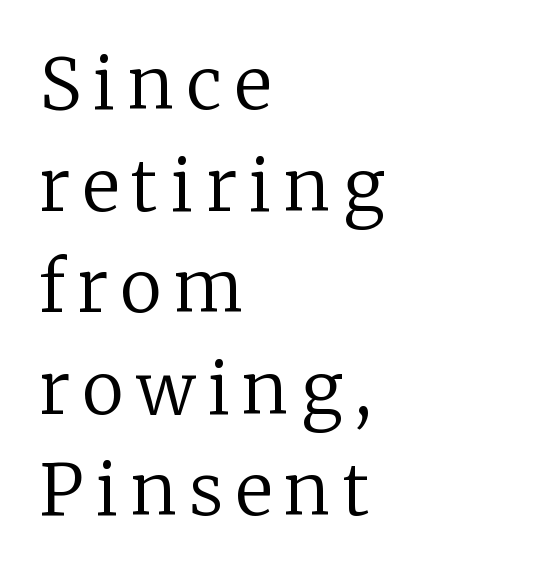
Q: Is the text bold? A: No.
Q: Is the text italic (slanted)? A: No, it is upright.
Q: Is the typeface a serif or a sans-serif typeface? A: Serif.
Q: Is the text underlined? A: No.
Q: How is the paragraph aligned? A: Left-aligned.
Q: Is the spacing between lines tight, normal or loose? A: Normal.
Q: Width (condensed, normal, or wide)? A: Normal.
Q: Stroke contrast? A: Low.
Q: x-height? A: Medium.
Q: Monospaced? A: No.
